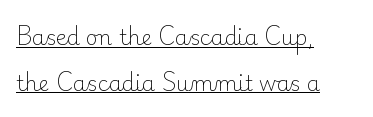
{"italic": "no", "bold": "no", "underline": "yes", "align": "left", "line_spacing": "loose", "line_spacing_ratio": 2.17, "letter_spacing": "normal", "letter_spacing_em": 0.0, "glyph_px": 21}
